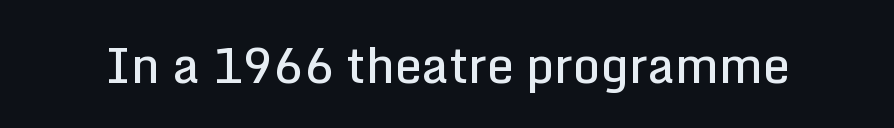
The image shows 48 px semibold sans-serif type, upright; set normal letter spacing, not underlined; low stroke contrast and a medium x-height.
